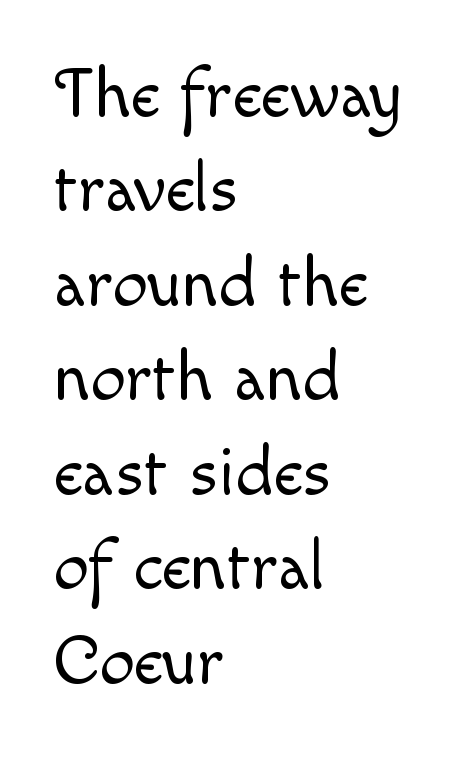
{"italic": "no", "bold": "no", "weight": "light", "width": "normal", "x_height": "small", "monospaced": "no", "underline": "no", "align": "left", "line_spacing": "normal", "line_spacing_ratio": 1.35, "letter_spacing": "normal", "letter_spacing_em": 0.0, "glyph_px": 70}
